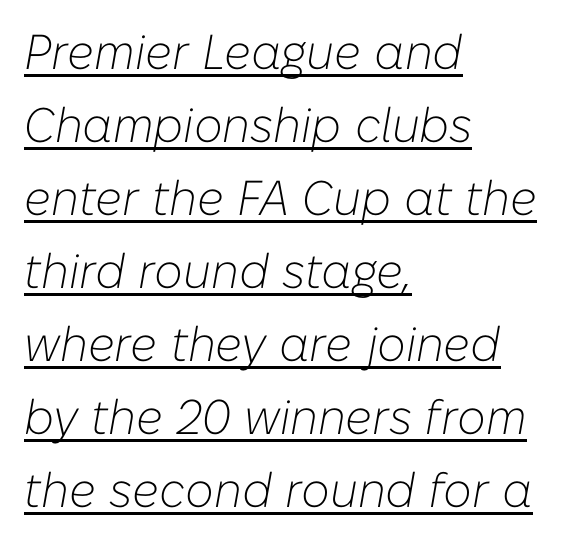
{"italic": "yes", "lean": "right", "slant_degrees": 10, "bold": "no", "weight": "light", "width": "normal", "stroke_contrast": "low", "x_height": "medium", "monospaced": "no", "underline": "yes", "align": "left", "line_spacing": "normal", "line_spacing_ratio": 1.49, "letter_spacing": "normal", "letter_spacing_em": 0.0, "glyph_px": 49}
